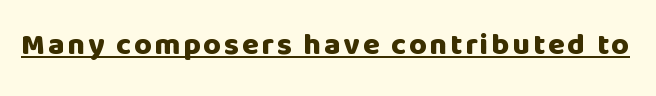
{"serif": "no", "italic": "no", "bold": "yes", "weight": "heavy", "width": "normal", "stroke_contrast": "low", "x_height": "large", "monospaced": "no", "underline": "yes", "glyph_px": 30}
